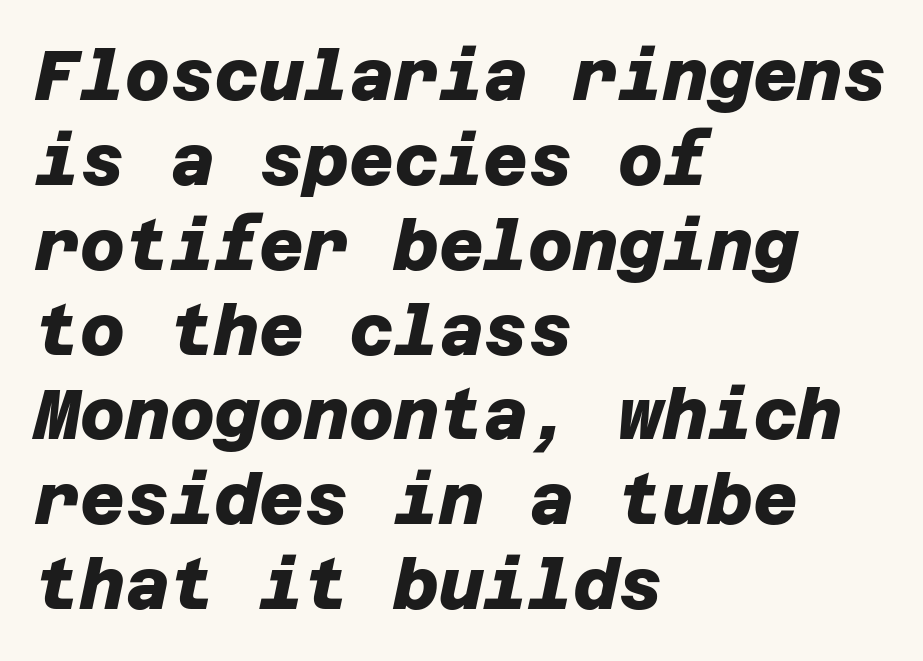
{"serif": "no", "bold": "yes", "weight": "heavy", "width": "normal", "stroke_contrast": "low", "x_height": "large", "underline": "no", "align": "left", "line_spacing_ratio": 1.23, "letter_spacing": "normal", "letter_spacing_em": 0.0, "glyph_px": 69}
